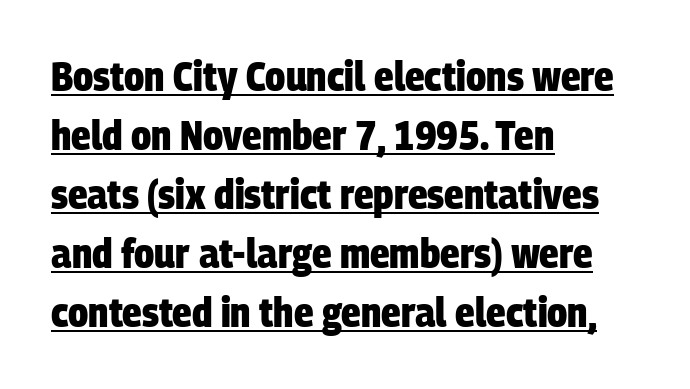
{"serif": "no", "bold": "yes", "weight": "heavy", "width": "condensed", "stroke_contrast": "low", "x_height": "large", "monospaced": "no", "underline": "yes", "align": "left", "line_spacing": "normal", "line_spacing_ratio": 1.44, "letter_spacing": "normal", "letter_spacing_em": 0.0, "glyph_px": 41}
